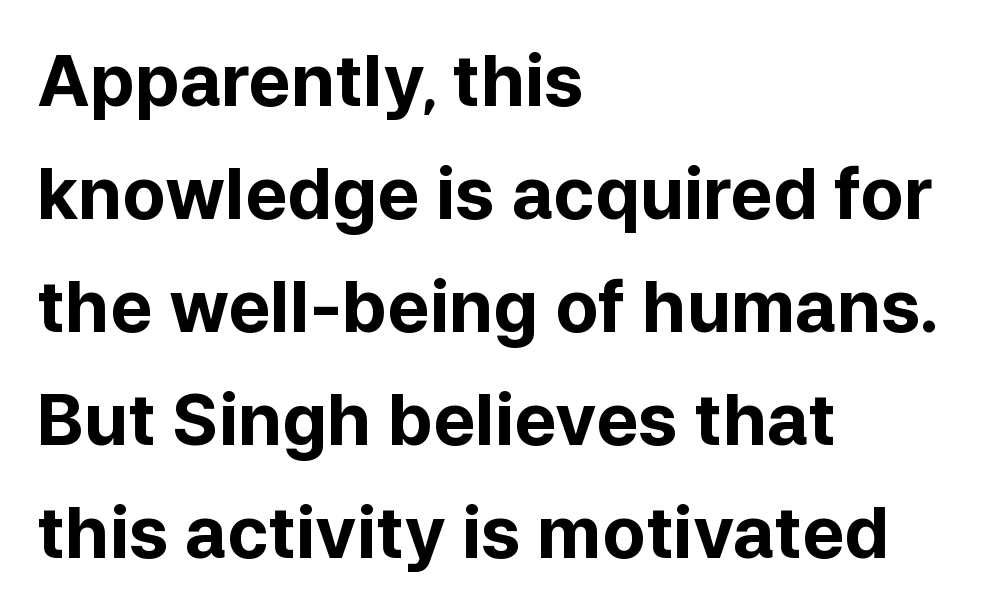
Note the varied advance widths — an 'i' is clearly narrower than an 'm'. Unmarked baselines from the first word to the last. Is the letter spacing exaggerated? No — it looks like the ordinary default. Leading matches the norm, producing a regular column. The passage is arranged the way most books set body copy — flush left. A full-strength bold gives these letters their thick strokes.
